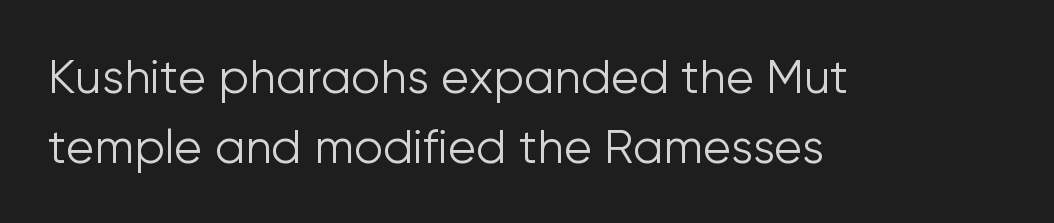
The image shows 46 px light sans-serif type, upright; set left-aligned, normal line spacing (1.52x), normal letter spacing, not underlined; low stroke contrast and a medium x-height.
